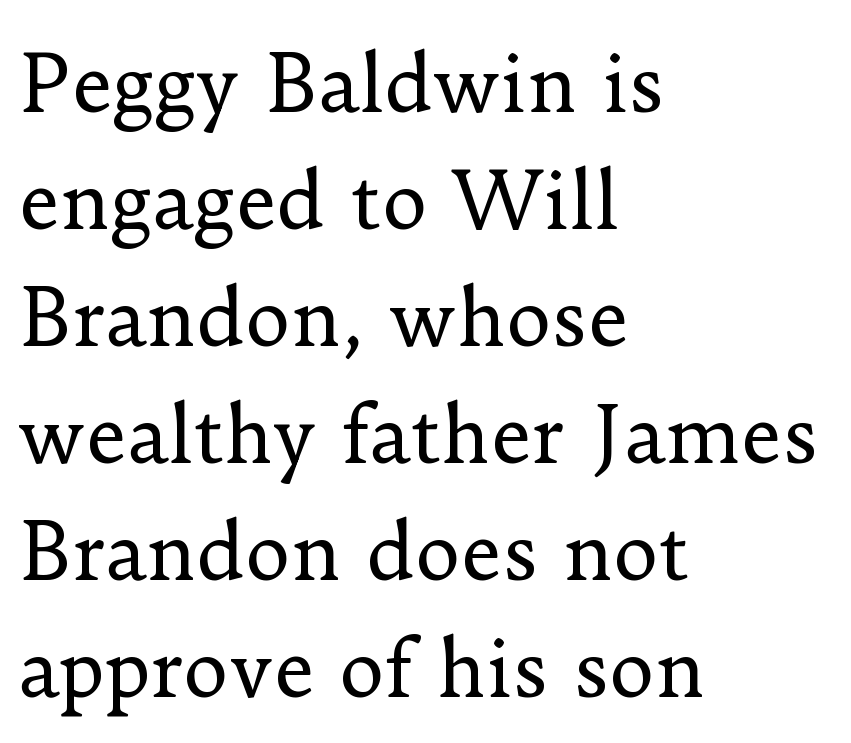
Horizontally, the lines are justified to the leading edge only. A roman cut, with each character standing at attention. This sample uses plain, unmodified letter spacing. Do the characters align in a grid? No, the font is proportional.
